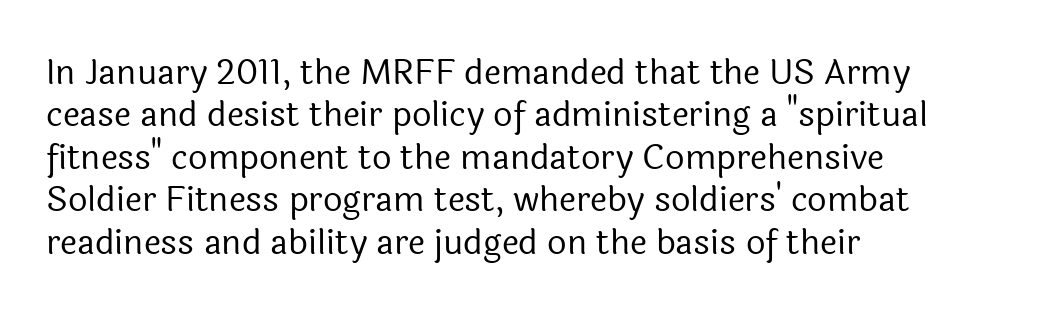
The image shows 34 px regular-weight sans-serif type, upright; set left-aligned, normal line spacing (1.25x), normal letter spacing, not underlined; a medium x-height.
